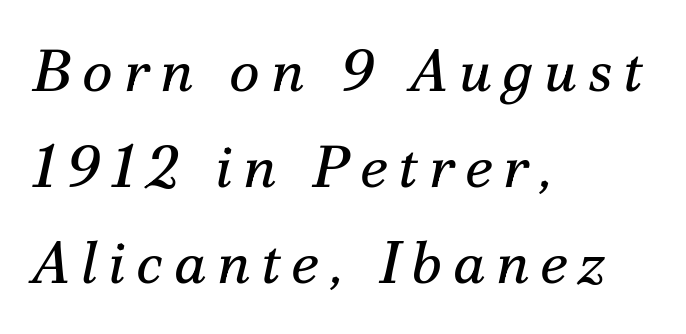
The rows are spaced the way most documents space them. Does the type have serifs? Yes, each stem ends in a small foot. Proportional: the letters do not fall into vertical columns. The passage shown leans; its letterforms are oblique. Nothing heavy about these letters — not bold at all.
